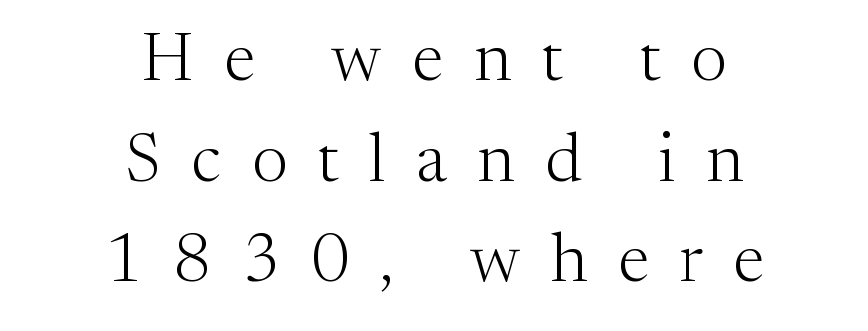
The image shows 68 px light serif type, upright; set centered, normal line spacing (1.48x), unusually wide letter spacing (+0.45 em), not underlined; medium stroke contrast and a medium x-height.
